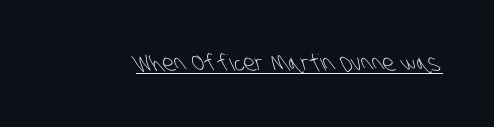
The image shows 22 px text type; set normal letter spacing, underlined.
